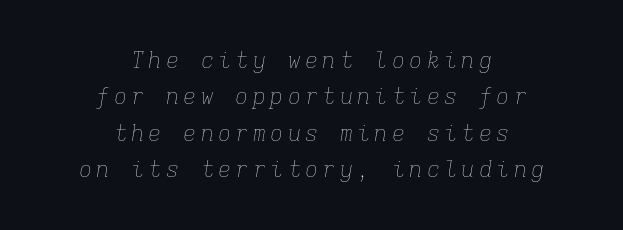
Q: Is the text bold? A: No.
Q: Is the text italic (slanted)? A: Yes, it leans right by about 9 degrees.
Q: Is the text underlined? A: No.
Q: How is the paragraph aligned? A: Centered.
Q: Is the spacing between lines tight, normal or loose? A: Normal.
